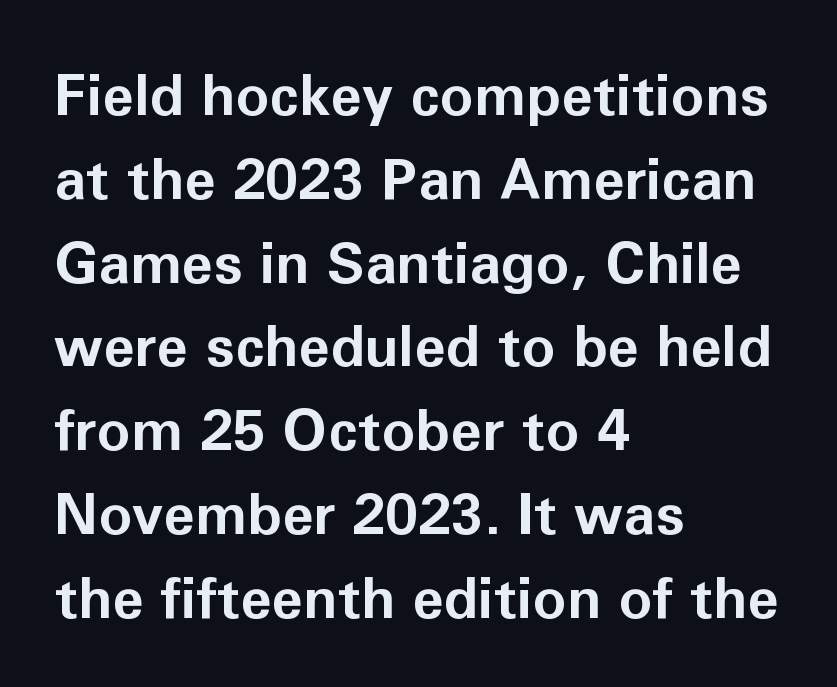
The characters look thick and weighty, a clear bold. The lines are quadded left. Nobody drew a line under any word here. The face used here is proportionally spaced, like ordinary book or web type. Tracking value appears to be zero — textbook default spacing. Unlike italic type, these characters show no tilt at all.
